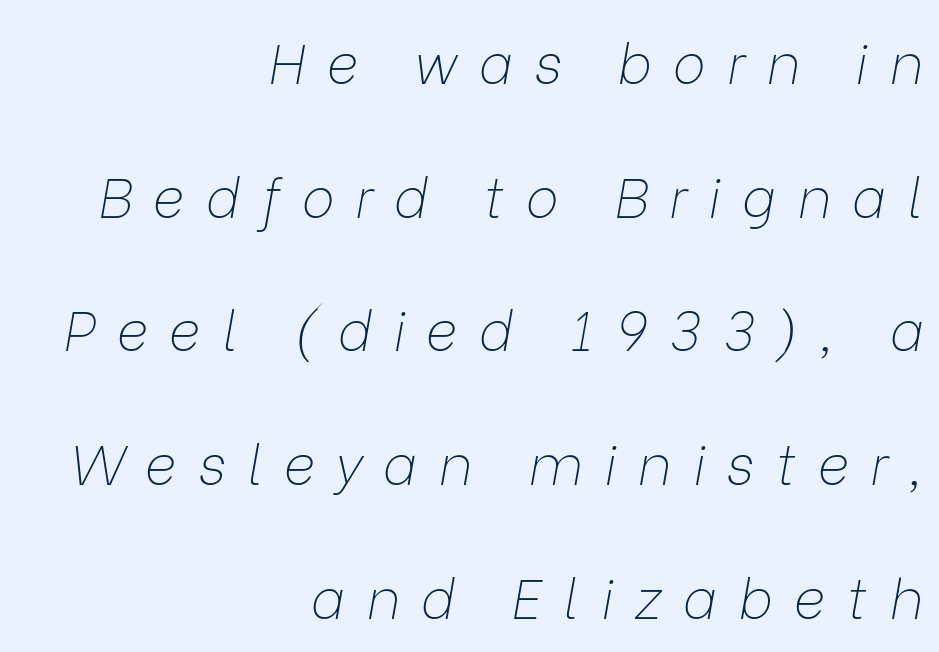
The image shows 55 px thin type, italic (leaning right); set right-aligned, loose line spacing (2.43x), unusually wide letter spacing (+0.39 em), not underlined; low stroke contrast and a medium x-height.
